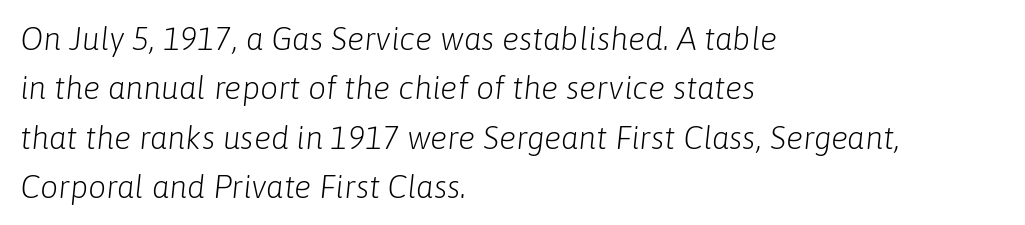
The image shows 32 px light type, italic (leaning right); set left-aligned, normal line spacing (1.54x), normal letter spacing, not underlined; low stroke contrast and a medium x-height.
